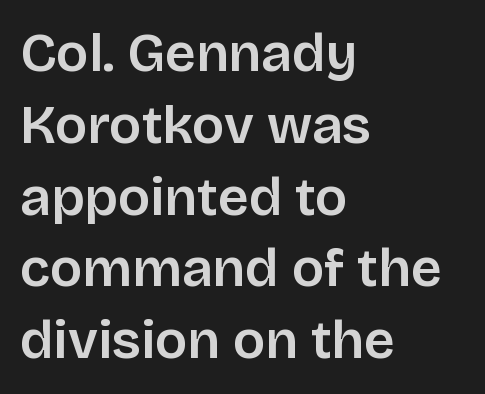
The image shows 54 px sans-serif type, upright; set left-aligned, normal line spacing (1.33x), normal letter spacing, not underlined; low stroke contrast and a large x-height.
